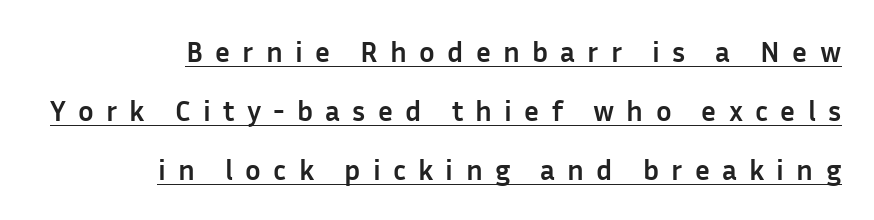
{"serif": "no", "italic": "no", "bold": "yes", "weight": "semibold", "width": "normal", "stroke_contrast": "low", "x_height": "medium", "monospaced": "no", "underline": "yes", "align": "right", "line_spacing": "loose", "line_spacing_ratio": 2.03, "letter_spacing": "wide", "letter_spacing_em": 0.42, "glyph_px": 29}
